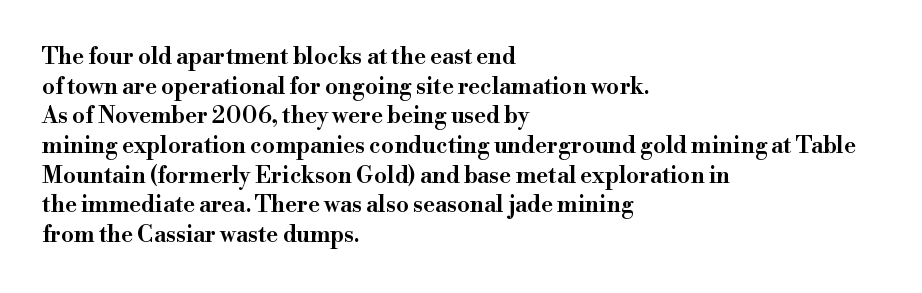
Q: Is the text bold? A: Semi-bold.
Q: Is the text italic (slanted)? A: No, it is upright.
Q: Is the text underlined? A: No.
Q: How is the paragraph aligned? A: Left-aligned.
Q: Is the spacing between letters normal or unusually wide? A: Normal.
Q: Is the spacing between lines tight, normal or loose? A: Normal.
